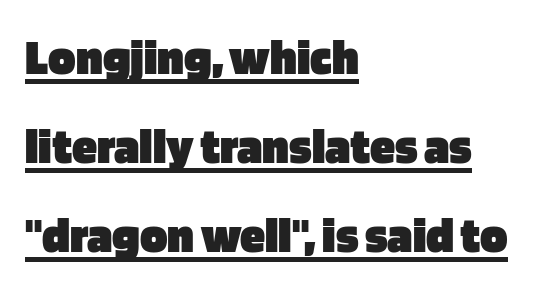
{"serif": "no", "italic": "no", "bold": "yes", "weight": "heavy", "width": "normal", "stroke_contrast": "low", "x_height": "large", "monospaced": "no", "underline": "yes", "align": "left", "line_spacing_ratio": 1.75, "letter_spacing": "normal", "letter_spacing_em": 0.0, "glyph_px": 51}
